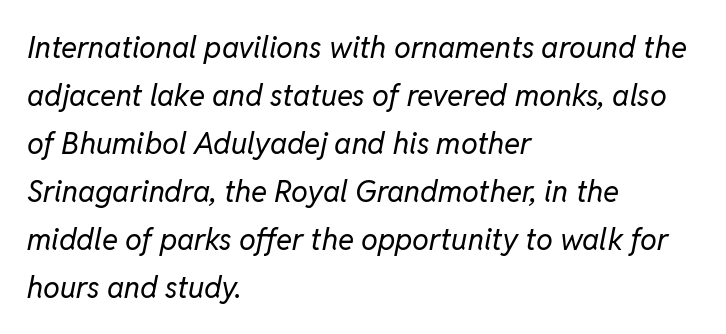
{"italic": "yes", "lean": "right", "slant_degrees": 11, "bold": "no", "weight": "regular", "width": "normal", "stroke_contrast": "low", "x_height": "medium", "monospaced": "no", "underline": "no", "align": "left", "line_spacing": "normal", "line_spacing_ratio": 1.6, "letter_spacing": "normal", "letter_spacing_em": 0.0, "glyph_px": 30}
